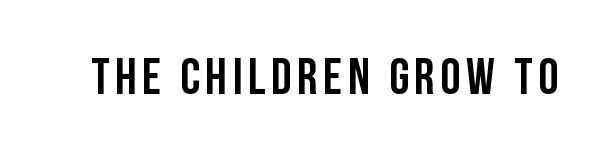
{"serif": "no", "italic": "no", "width": "condensed", "stroke_contrast": "low", "x_height": "large", "monospaced": "no", "underline": "no", "glyph_px": 51}
